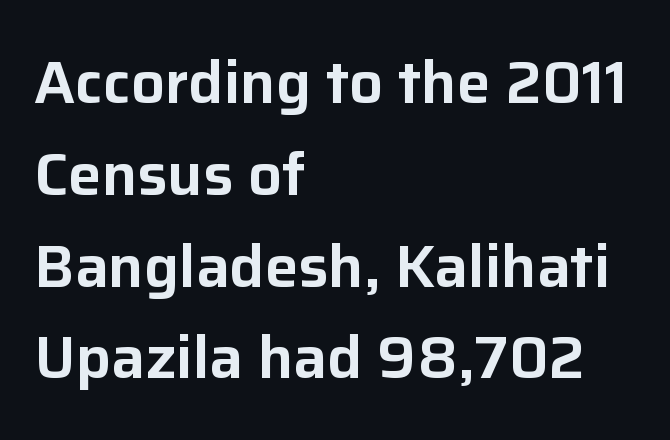
{"serif": "no", "italic": "no", "width": "normal", "stroke_contrast": "low", "x_height": "medium", "monospaced": "no", "underline": "no", "align": "left", "line_spacing": "normal", "line_spacing_ratio": 1.53, "letter_spacing": "normal", "letter_spacing_em": 0.0, "glyph_px": 60}
